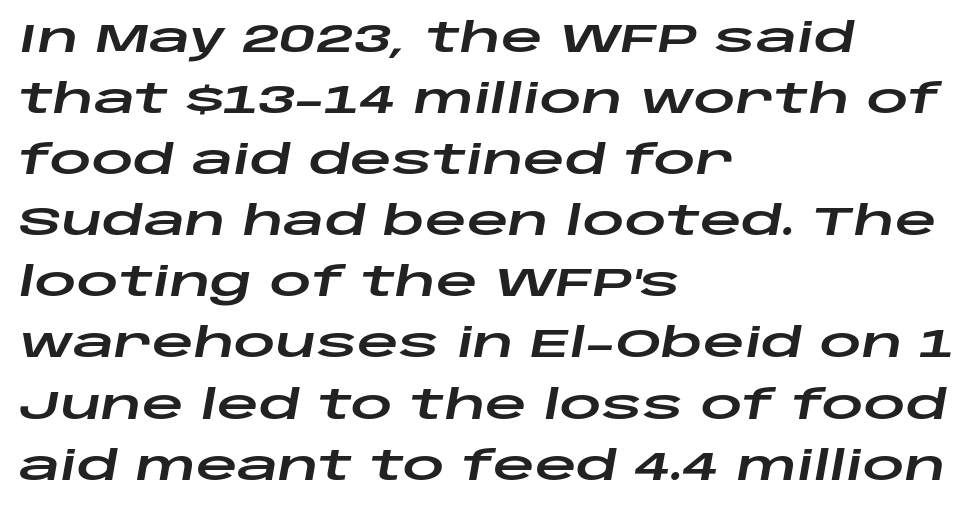
The image shows 41 px wide type, italic (leaning right); set left-aligned, normal line spacing (1.49x), normal letter spacing, not underlined; low stroke contrast and a large x-height.
